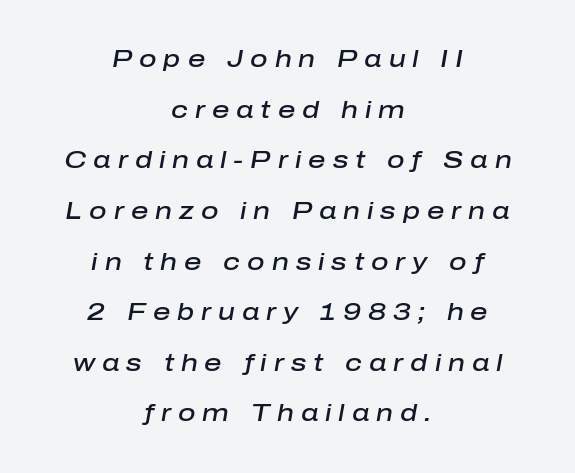
{"italic": "yes", "lean": "right", "slant_degrees": 10, "bold": "semi", "underline": "no", "align": "center", "line_spacing": "loose", "line_spacing_ratio": 2.11, "letter_spacing": "wide", "letter_spacing_em": 0.29, "glyph_px": 24}
